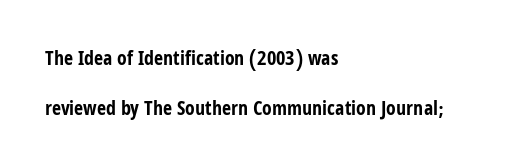
The image shows 20 px bold type, upright; set left-aligned, loose line spacing (2.48x), normal letter spacing, not underlined.
